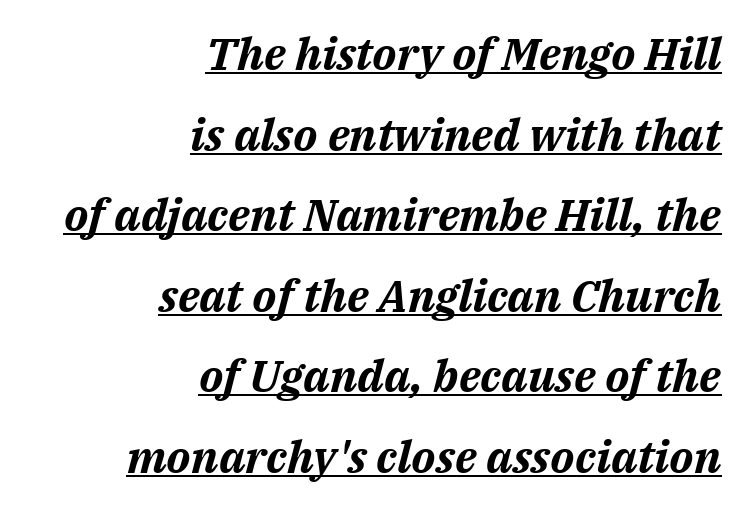
The image shows 45 px bold type, italic (leaning right); set right-aligned, line spacing 1.79x, normal letter spacing, underlined; medium stroke contrast and a medium x-height.
